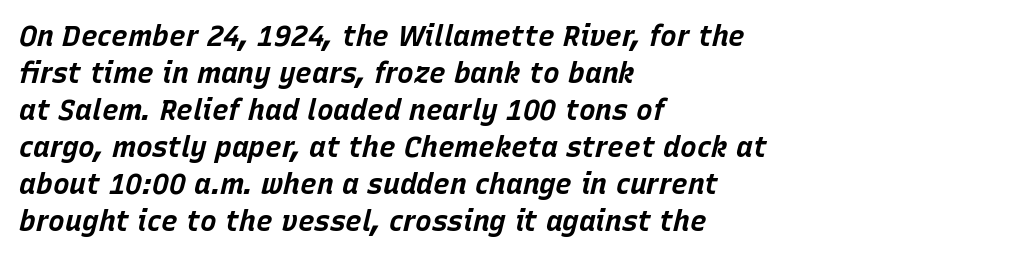
Q: Is the text bold? A: Yes.
Q: Is the text italic (slanted)? A: Yes, it leans right by about 15 degrees.
Q: Is the text underlined? A: No.
Q: How is the paragraph aligned? A: Left-aligned.
Q: Is the spacing between letters normal or unusually wide? A: Normal.
Q: Is the spacing between lines tight, normal or loose? A: Normal.
Q: Width (condensed, normal, or wide)? A: Normal.
Q: Stroke contrast? A: Low.
Q: x-height? A: Large.
Q: Monospaced? A: No.
